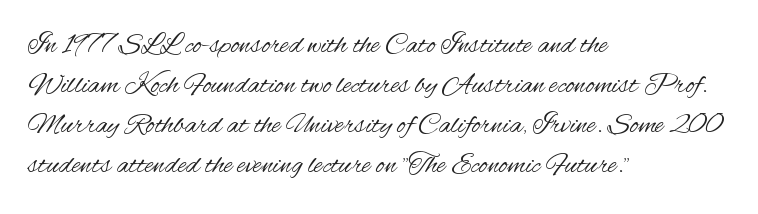
Q: Is the text bold? A: No.
Q: Is the text italic (slanted)? A: Yes.
Q: Is the typeface a serif or a sans-serif typeface? A: Sans-serif.
Q: Is the text underlined? A: No.
Q: How is the paragraph aligned? A: Left-aligned.
Q: Is the spacing between letters normal or unusually wide? A: Normal.
Q: Is the spacing between lines tight, normal or loose? A: Normal.
Q: Width (condensed, normal, or wide)? A: Condensed.
Q: Stroke contrast? A: Medium.
Q: x-height? A: Small.
Q: Monospaced? A: No.
